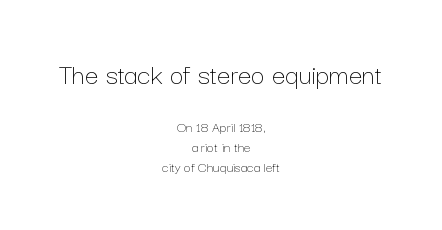
The image shows 30 px thin type, upright; set centered, normal line spacing (1.34x), normal letter spacing, not underlined; the first (top) block is 2.0x larger; low stroke contrast and a medium x-height.
